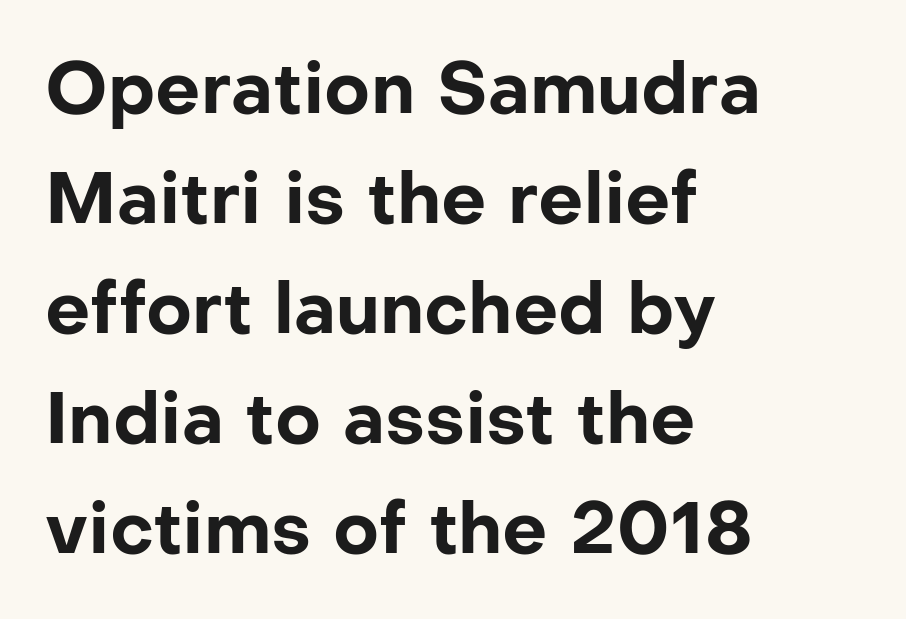
The image shows 71 px bold sans-serif type, upright; set left-aligned, normal line spacing (1.55x), normal letter spacing, not underlined; low stroke contrast and a medium x-height.
